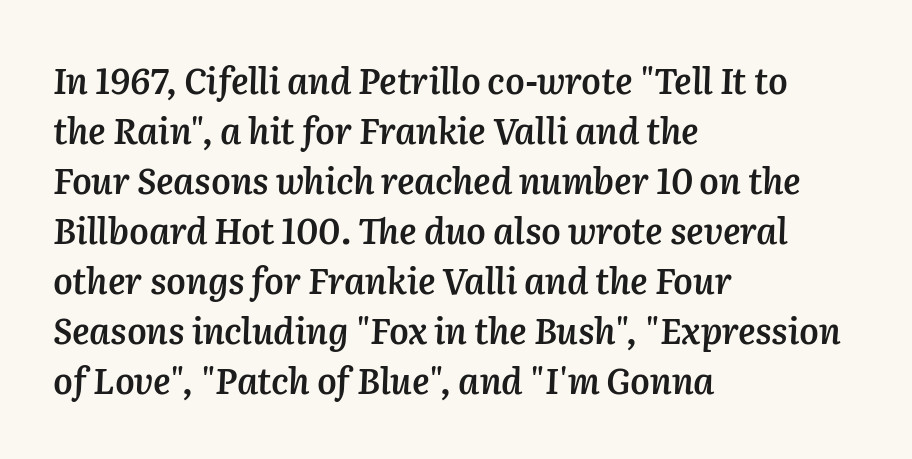
The image shows 35 px semibold type, italic (leaning right); set left-aligned, normal line spacing (1.43x), normal letter spacing, not underlined; medium stroke contrast and a medium x-height.
